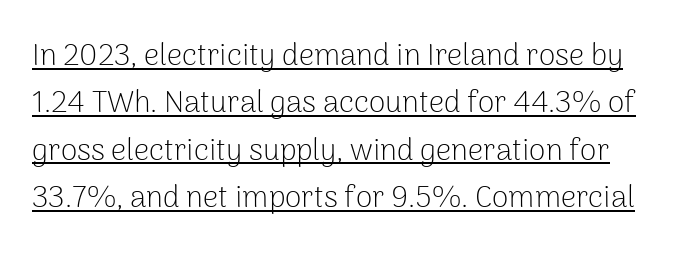
The image shows 30 px light sans-serif type, upright; set normal line spacing (1.58x), normal letter spacing, underlined; low stroke contrast and a medium x-height.
